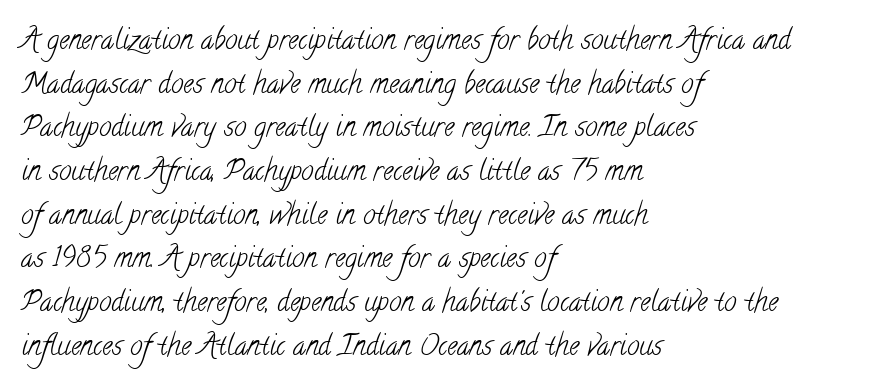
{"serif": "yes", "bold": "no", "weight": "light", "width": "condensed", "stroke_contrast": "low", "x_height": "small", "monospaced": "no", "underline": "no", "align": "left", "line_spacing": "normal", "line_spacing_ratio": 1.56, "letter_spacing": "normal", "letter_spacing_em": 0.0, "glyph_px": 28}
